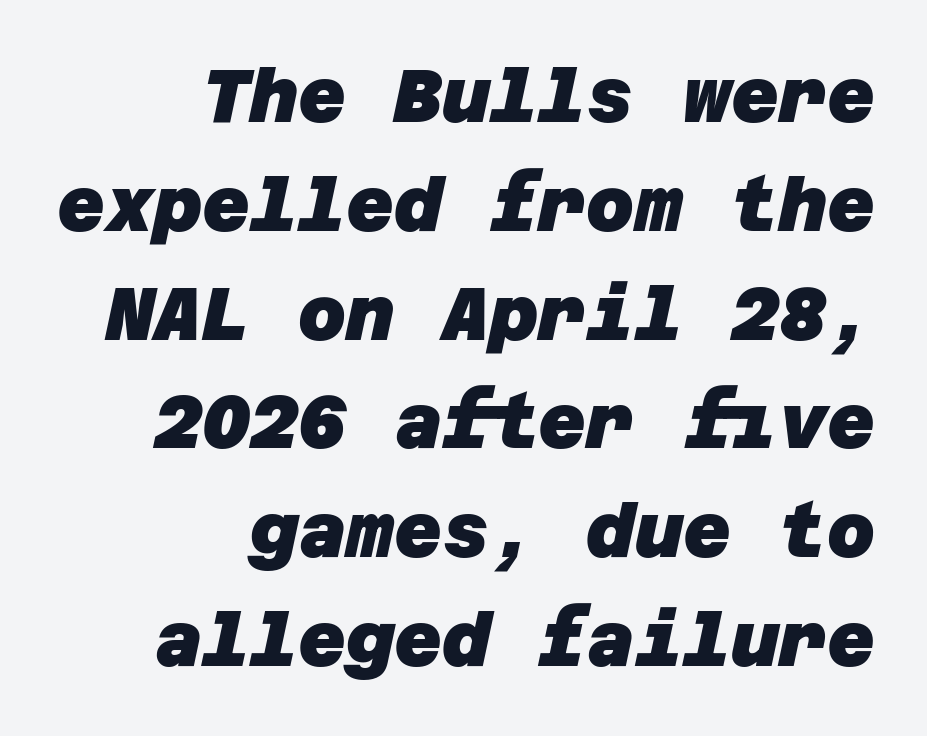
Q: Is the text bold? A: Yes.
Q: Is the typeface a serif or a sans-serif typeface? A: Sans-serif.
Q: Is the text underlined? A: No.
Q: How is the paragraph aligned? A: Right-aligned.
Q: Is the spacing between letters normal or unusually wide? A: Normal.
Q: Is the spacing between lines tight, normal or loose? A: Normal.
Q: Width (condensed, normal, or wide)? A: Normal.
Q: Stroke contrast? A: Low.
Q: x-height? A: Large.
